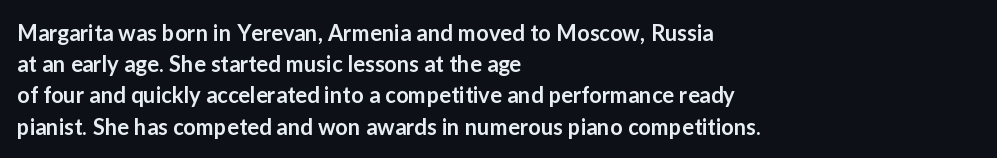
{"italic": "no", "bold": "semi", "underline": "no", "align": "left", "line_spacing": "normal", "line_spacing_ratio": 1.42, "letter_spacing": "normal", "letter_spacing_em": 0.0, "glyph_px": 22}
